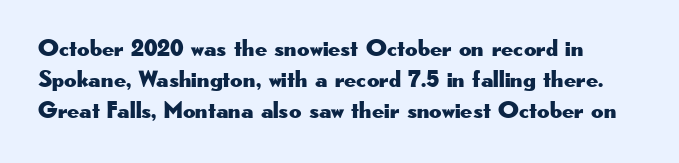
Q: Is the text italic (slanted)? A: No, it is upright.
Q: Is the text underlined? A: No.
Q: Is the spacing between letters normal or unusually wide? A: Normal.
Q: Is the spacing between lines tight, normal or loose? A: Normal.
